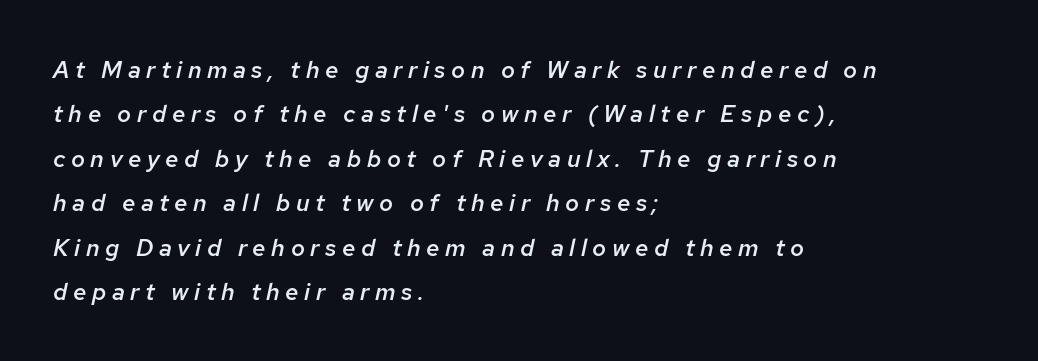
{"italic": "yes", "lean": "right", "slant_degrees": 12, "bold": "semi", "underline": "no", "align": "left", "line_spacing_ratio": 1.85, "letter_spacing": "wide", "letter_spacing_em": 0.23, "glyph_px": 24}
